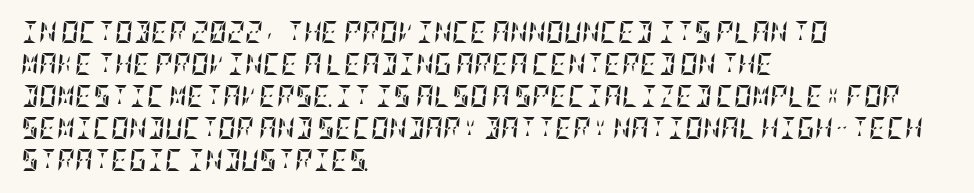
Q: Is the text bold? A: Yes.
Q: Is the text italic (slanted)? A: Yes, it leans right by about 5 degrees.
Q: Is the text underlined? A: No.
Q: How is the paragraph aligned? A: Left-aligned.
Q: Is the spacing between letters normal or unusually wide? A: Normal.
Q: Is the spacing between lines tight, normal or loose? A: Normal.
